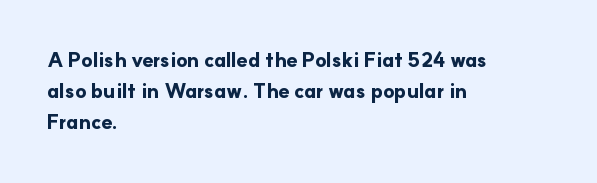
Q: Is the text bold? A: Yes.
Q: Is the text italic (slanted)? A: No, it is upright.
Q: Is the text underlined? A: No.
Q: How is the paragraph aligned? A: Left-aligned.
Q: Is the spacing between letters normal or unusually wide? A: Normal.
Q: Is the spacing between lines tight, normal or loose? A: Normal.
